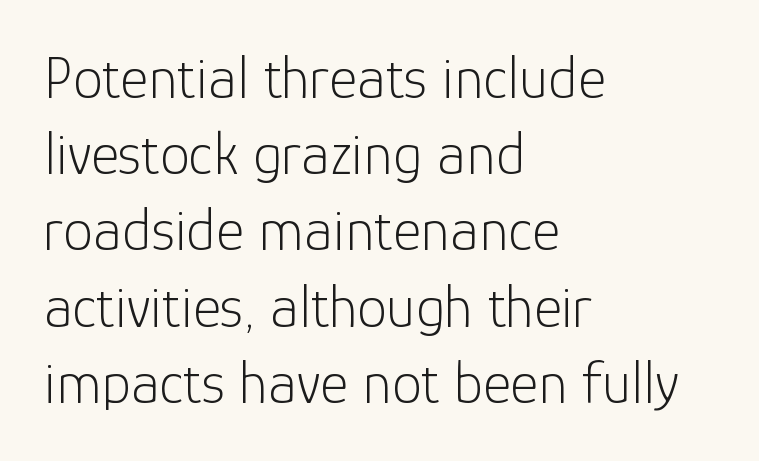
The letterforms sit shoulder to shoulder at normal distance. Regular leading. Ordinary non-slanted type is in use. Horizontal alignment here is leftward, the default for most running prose.
